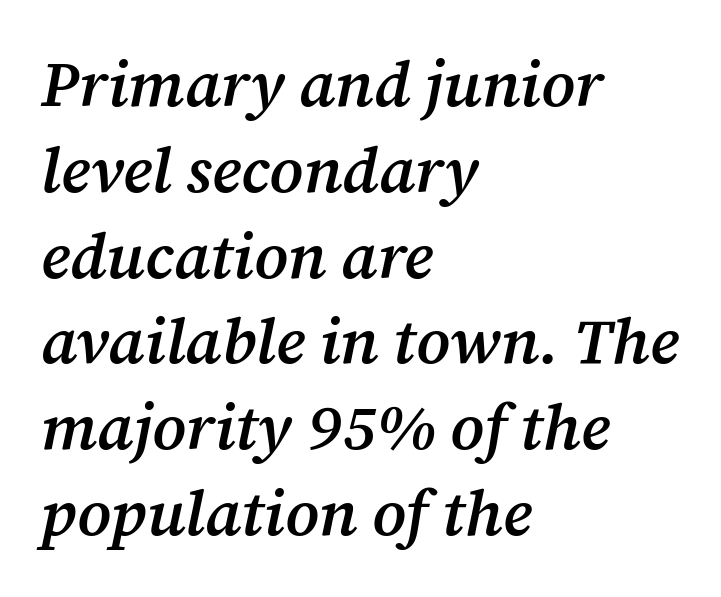
{"serif": "yes", "italic": "yes", "lean": "right", "slant_degrees": 12, "bold": "semi", "weight": "semibold", "width": "normal", "stroke_contrast": "medium", "x_height": "medium", "monospaced": "no", "underline": "no", "align": "left", "line_spacing": "normal", "line_spacing_ratio": 1.34, "letter_spacing": "normal", "letter_spacing_em": 0.0, "glyph_px": 64}
